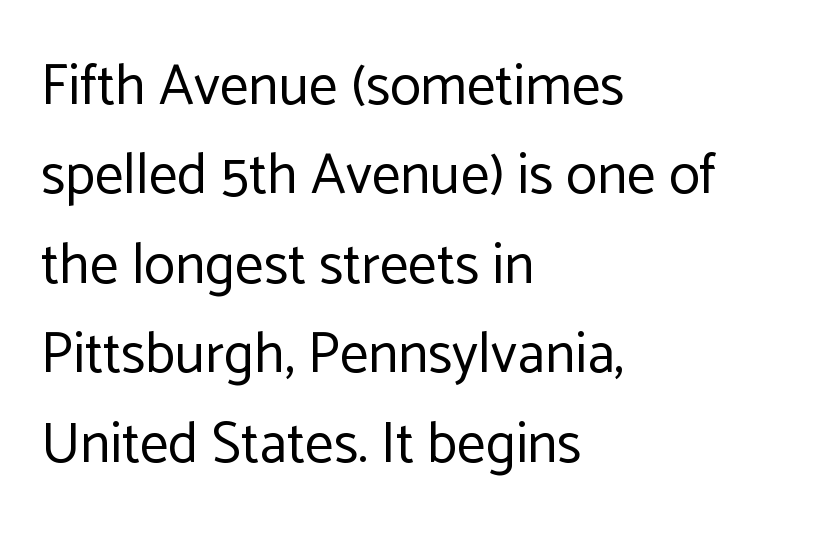
{"serif": "no", "italic": "no", "bold": "no", "weight": "regular", "width": "normal", "stroke_contrast": "low", "x_height": "medium", "monospaced": "no", "underline": "no", "align": "left", "line_spacing": "normal", "line_spacing_ratio": 1.57, "letter_spacing": "normal", "letter_spacing_em": 0.0, "glyph_px": 57}
